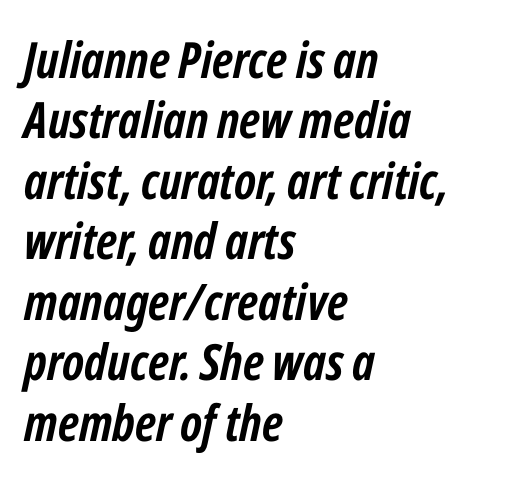
Q: Is the text bold? A: Yes.
Q: Is the text italic (slanted)? A: Yes, it leans right by about 12 degrees.
Q: Is the text underlined? A: No.
Q: How is the paragraph aligned? A: Left-aligned.
Q: Is the spacing between letters normal or unusually wide? A: Normal.
Q: Width (condensed, normal, or wide)? A: Condensed.
Q: Stroke contrast? A: Low.
Q: x-height? A: Medium.
Q: Monospaced? A: No.
